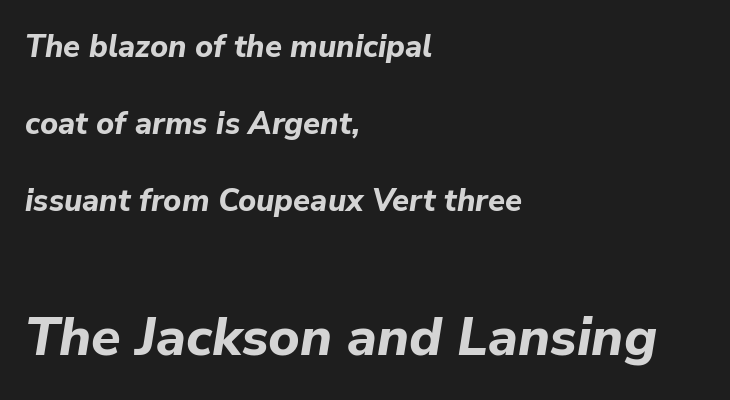
{"italic": "yes", "lean": "right", "slant_degrees": 9, "bold": "yes", "weight": "bold", "width": "normal", "stroke_contrast": "low", "x_height": "medium", "monospaced": "no", "underline": "no", "align": "left", "line_spacing": "loose", "line_spacing_ratio": 2.49, "letter_spacing": "normal", "letter_spacing_em": 0.0, "larger_block": "second", "size_ratio": 1.74, "glyph_px": 54}
